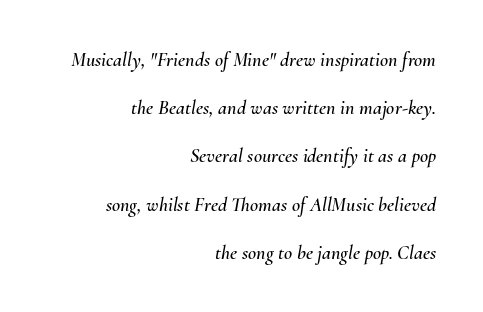
The image shows 20 px text type, italic (leaning right); set right-aligned, loose line spacing (2.41x), normal letter spacing, not underlined.
